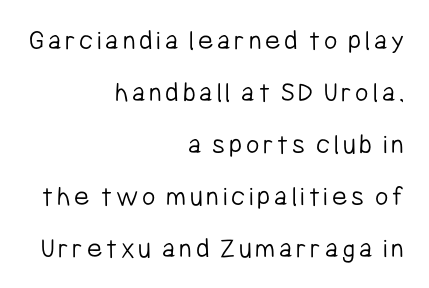
Weight: regular or lighter. Note: no serifs on the glyphs. You could not count columns in this text — the font is proportionally spaced. Does the copy run flush right? Yes — the right margin is perfectly even.
